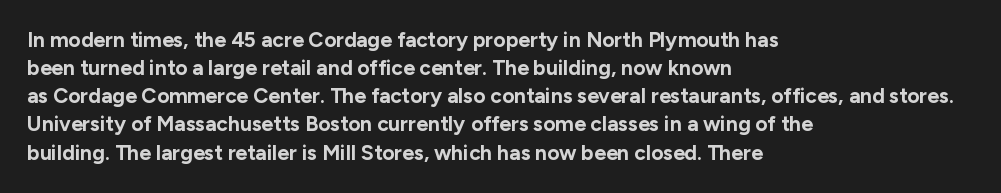
Q: Is the text bold? A: Yes.
Q: Is the text italic (slanted)? A: No, it is upright.
Q: Is the text underlined? A: No.
Q: How is the paragraph aligned? A: Left-aligned.
Q: Is the spacing between letters normal or unusually wide? A: Normal.
Q: Is the spacing between lines tight, normal or loose? A: Normal.
